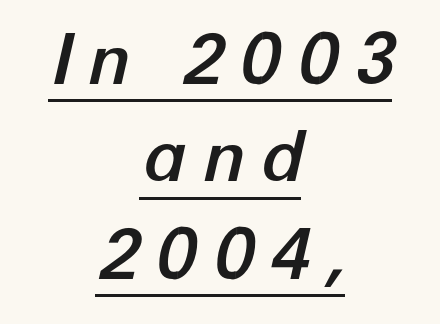
{"italic": "yes", "lean": "right", "slant_degrees": 12, "width": "normal", "stroke_contrast": "low", "x_height": "medium", "monospaced": "no", "underline": "yes", "align": "center", "line_spacing": "normal", "line_spacing_ratio": 1.39, "letter_spacing": "wide", "letter_spacing_em": 0.23, "glyph_px": 70}
